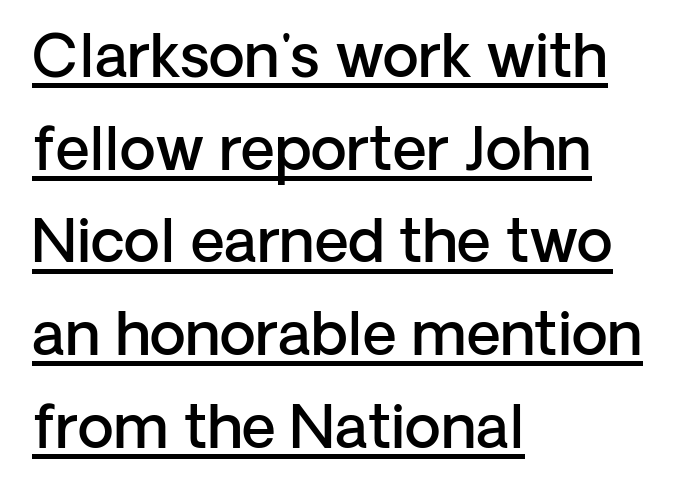
{"serif": "no", "italic": "no", "bold": "semi", "weight": "semibold", "width": "normal", "stroke_contrast": "low", "x_height": "medium", "monospaced": "no", "underline": "yes", "align": "left", "line_spacing": "normal", "line_spacing_ratio": 1.57, "letter_spacing": "normal", "letter_spacing_em": 0.0, "glyph_px": 59}
